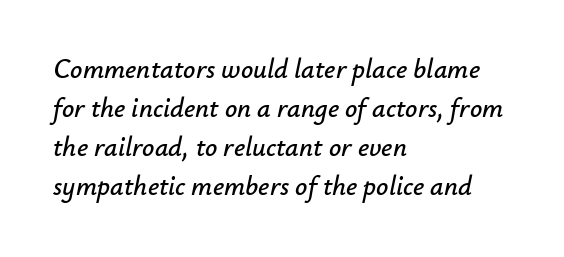
The image shows 27 px text type, italic (leaning right); set left-aligned, normal line spacing (1.45x), normal letter spacing, not underlined.
